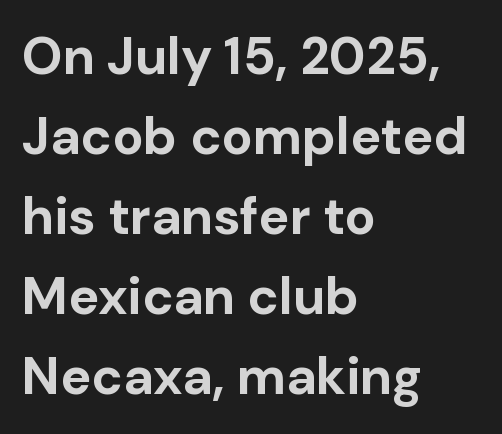
The image shows 52 px bold sans-serif type, upright; set left-aligned, normal line spacing (1.54x), normal letter spacing, not underlined; low stroke contrast and a medium x-height.
